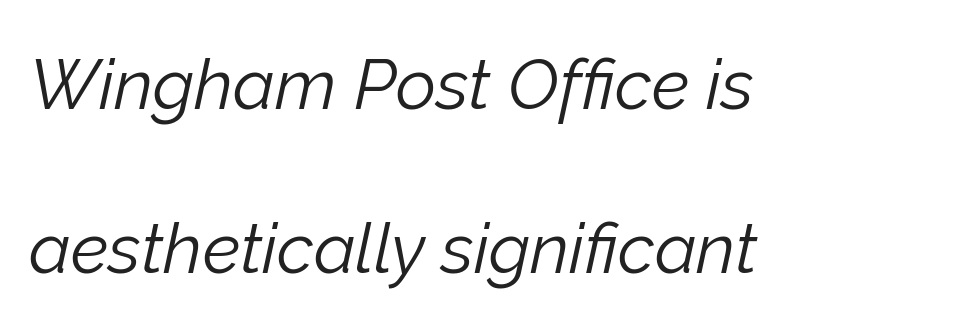
{"italic": "yes", "lean": "right", "slant_degrees": 12, "bold": "no", "weight": "light", "width": "normal", "stroke_contrast": "low", "x_height": "medium", "monospaced": "no", "underline": "no", "align": "left", "line_spacing": "loose", "line_spacing_ratio": 2.35, "letter_spacing": "normal", "letter_spacing_em": 0.0, "glyph_px": 70}
